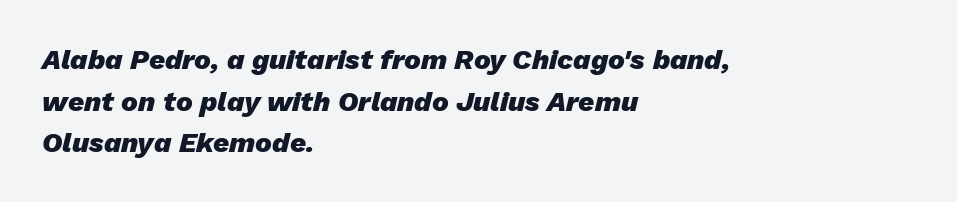
The image shows 28 px heavy type, italic (leaning right); set left-aligned, normal line spacing (1.49x), normal letter spacing, not underlined; low stroke contrast and a medium x-height.
